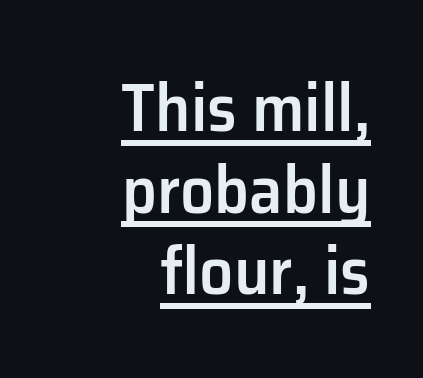
Typeset ragged left — the right edge is the straight one. Spacing verdict: proportional, widths tailored to each character. Italic: no, the glyphs are upright roman. I'd call this a sans setting — the letters go barefoot. A fair bit of extra ink — the face is semibold, not bold. Compared with undecorated copy, this sample adds a rule below the words.
